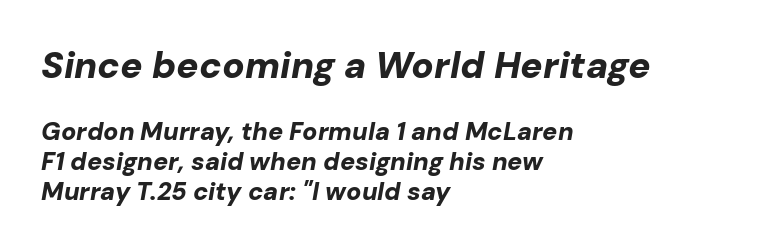
Large over small — that's the arrangement of the two blocks here. Is this a fixed-width face? No — the glyphs have proportional, varying widths. Plenty of ink on the page — the face is bold. Style check: oblique. The ragged edge is on the right, which tells us the setting is flush left.
